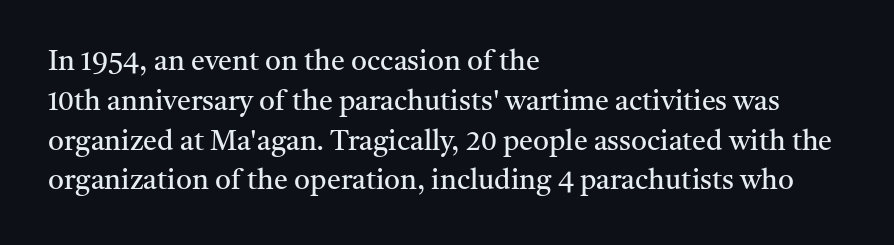
Q: Is the text bold? A: No.
Q: Is the text italic (slanted)? A: No, it is upright.
Q: Is the typeface a serif or a sans-serif typeface? A: Serif.
Q: Is the text underlined? A: No.
Q: How is the paragraph aligned? A: Left-aligned.
Q: Is the spacing between letters normal or unusually wide? A: Normal.
Q: Is the spacing between lines tight, normal or loose? A: Normal.
Q: Width (condensed, normal, or wide)? A: Normal.
Q: Stroke contrast? A: Medium.
Q: x-height? A: Medium.
Q: Monospaced? A: No.
